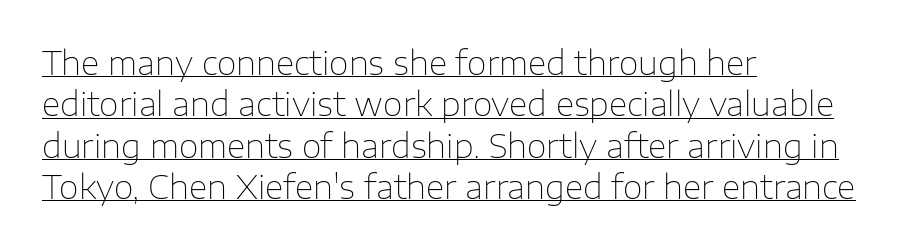
Q: Is the text bold? A: No.
Q: Is the text italic (slanted)? A: No, it is upright.
Q: Is the typeface a serif or a sans-serif typeface? A: Sans-serif.
Q: Is the text underlined? A: Yes.
Q: How is the paragraph aligned? A: Left-aligned.
Q: Is the spacing between letters normal or unusually wide? A: Normal.
Q: Is the spacing between lines tight, normal or loose? A: Normal.
Q: Width (condensed, normal, or wide)? A: Normal.
Q: Stroke contrast? A: Low.
Q: x-height? A: Medium.
Q: Monospaced? A: No.
